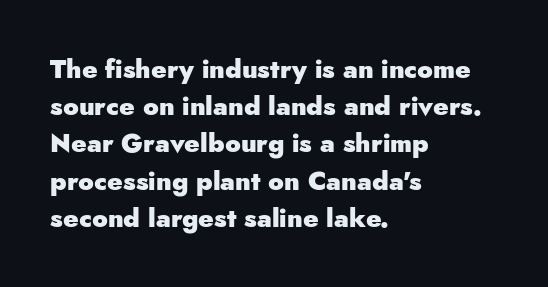
Q: Is the text bold? A: Yes.
Q: Is the text italic (slanted)? A: No, it is upright.
Q: Is the text underlined? A: No.
Q: How is the paragraph aligned? A: Left-aligned.
Q: Is the spacing between letters normal or unusually wide? A: Normal.
Q: Is the spacing between lines tight, normal or loose? A: Normal.
